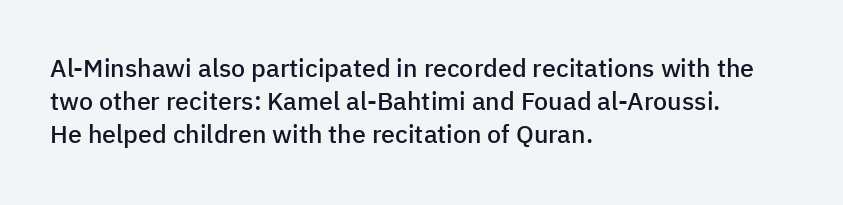
{"italic": "no", "bold": "semi", "underline": "no", "align": "left", "line_spacing": "normal", "line_spacing_ratio": 1.32, "letter_spacing": "normal", "letter_spacing_em": 0.0, "glyph_px": 25}
